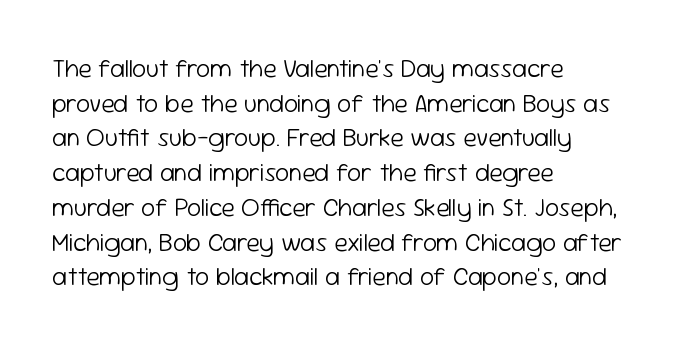
The letters stand straight up with perfectly vertical stems. The typesetter chose a ragged-right arrangement here. What's the leading like? Ordinary, nothing unusual. Nothing unusual about the tracking: characters are spaced as the font intends. Is the stroke heavy? The answer is a plain regular-or-lighter.
